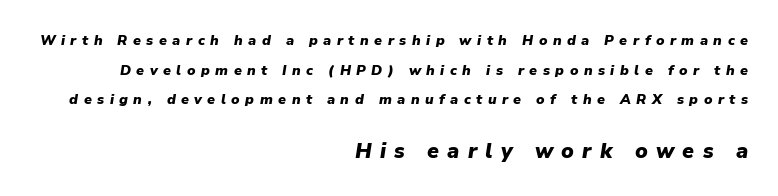
{"italic": "yes", "lean": "right", "slant_degrees": 9, "bold": "yes", "underline": "no", "align": "right", "line_spacing": "loose", "line_spacing_ratio": 2.12, "letter_spacing": "wide", "letter_spacing_em": 0.39, "larger_block": "second", "size_ratio": 1.5, "glyph_px": 21}
